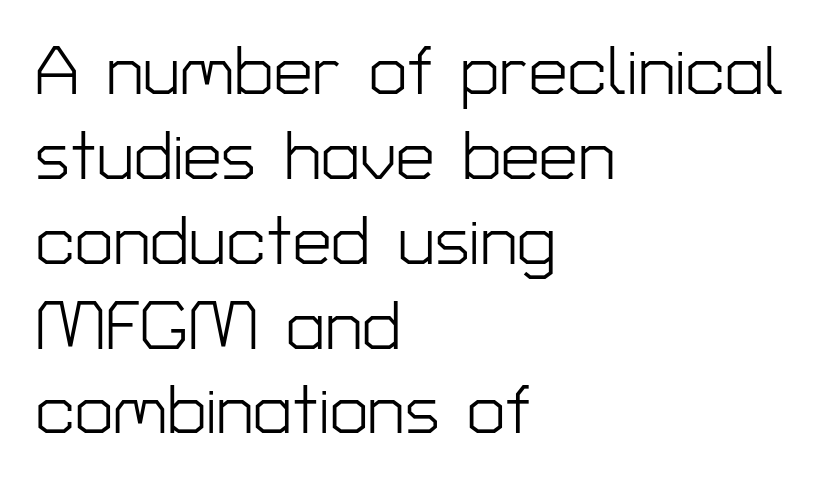
The image shows 69 px light sans-serif type, upright; set left-aligned, line spacing 1.23x, normal letter spacing, not underlined; low stroke contrast and a medium x-height.
